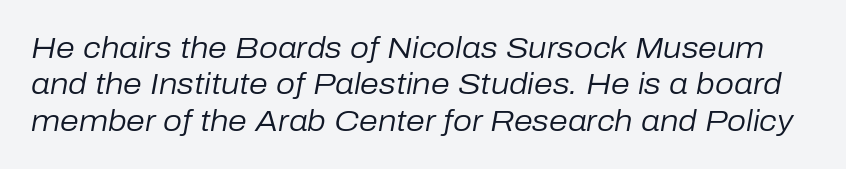
In terms of posture, this sample is oblique. Between one letter and the next there's only the usual sliver of space. No extra ink here — the face is not bold. A clean baseline with only descenders dipping below it. Proportional: the letters do not fall into vertical columns.
